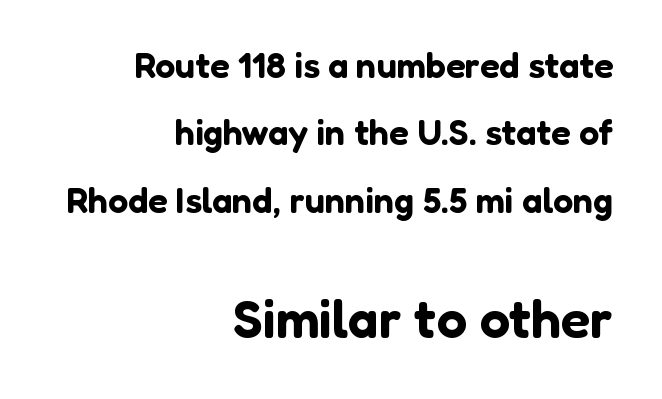
{"serif": "no", "italic": "no", "width": "normal", "stroke_contrast": "low", "x_height": "medium", "monospaced": "no", "underline": "no", "align": "right", "line_spacing_ratio": 1.87, "letter_spacing": "normal", "letter_spacing_em": 0.0, "larger_block": "second", "size_ratio": 1.5, "glyph_px": 54}
